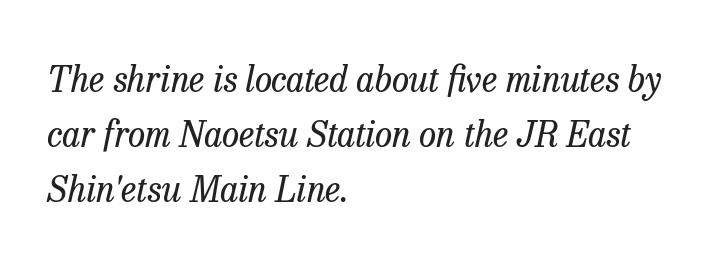
The image shows 35 px regular-weight serif type, italic (leaning right); set left-aligned, normal line spacing (1.57x), normal letter spacing, not underlined; low stroke contrast and a medium x-height.
